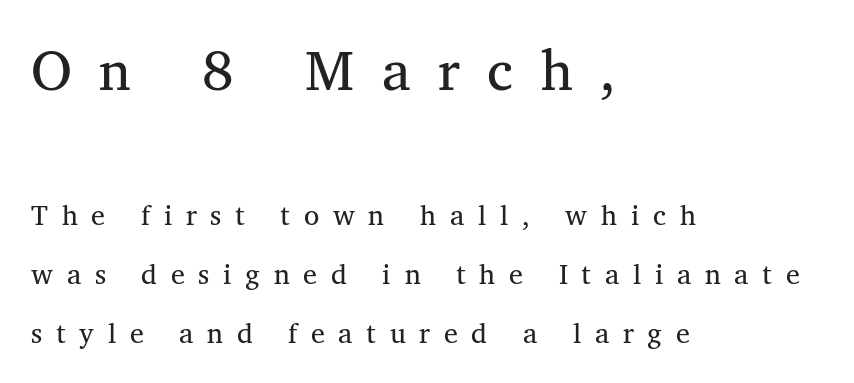
{"serif": "yes", "italic": "no", "bold": "no", "weight": "regular", "width": "normal", "stroke_contrast": "medium", "x_height": "medium", "monospaced": "no", "underline": "no", "align": "left", "line_spacing": "loose", "line_spacing_ratio": 2.12, "letter_spacing": "wide", "letter_spacing_em": 0.49, "larger_block": "first", "size_ratio": 2.0, "glyph_px": 56}
